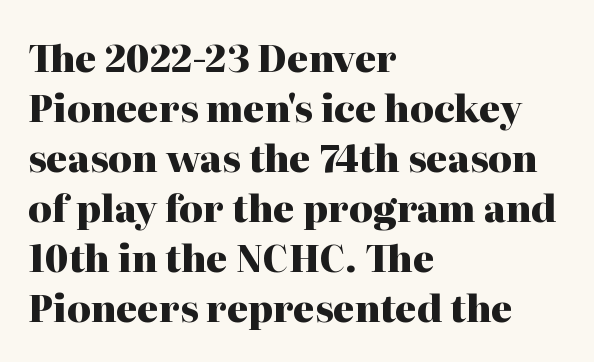
{"serif": "yes", "italic": "no", "bold": "yes", "weight": "heavy", "width": "normal", "stroke_contrast": "high", "x_height": "medium", "monospaced": "no", "underline": "no", "align": "left", "line_spacing": "normal", "line_spacing_ratio": 1.35, "letter_spacing": "normal", "letter_spacing_em": 0.0, "glyph_px": 37}
